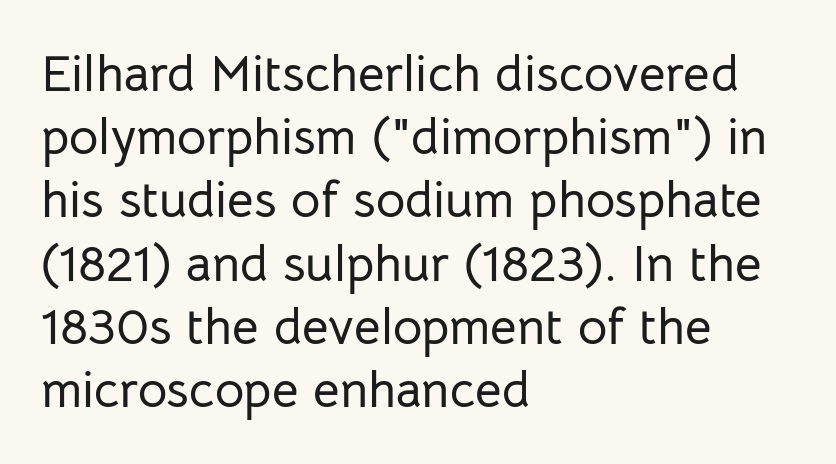
{"serif": "no", "italic": "no", "width": "normal", "stroke_contrast": "low", "x_height": "medium", "monospaced": "no", "underline": "no", "align": "left", "line_spacing_ratio": 1.24, "letter_spacing": "normal", "letter_spacing_em": 0.0, "glyph_px": 51}
